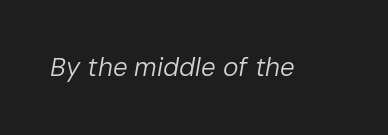
{"italic": "yes", "lean": "right", "slant_degrees": 10, "bold": "no", "underline": "no", "letter_spacing": "normal", "letter_spacing_em": 0.0, "glyph_px": 26}
